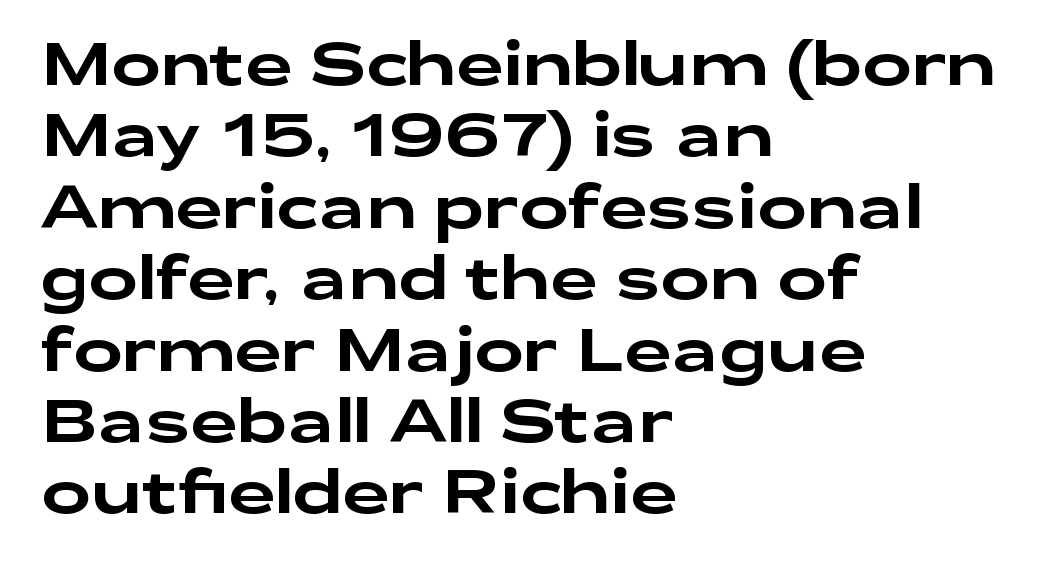
Q: Is the text italic (slanted)? A: No, it is upright.
Q: Is the typeface a serif or a sans-serif typeface? A: Sans-serif.
Q: Is the text underlined? A: No.
Q: How is the paragraph aligned? A: Left-aligned.
Q: Is the spacing between letters normal or unusually wide? A: Normal.
Q: Width (condensed, normal, or wide)? A: Wide.
Q: Stroke contrast? A: Low.
Q: x-height? A: Medium.
Q: Monospaced? A: No.
